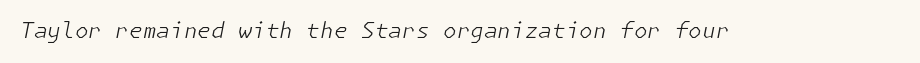
The horizontal fit of the characters is conventional and even. The typography opts for an oblique posture over an upright one. Underline: absent. Letters have the restrained weight of plain body copy at most.
